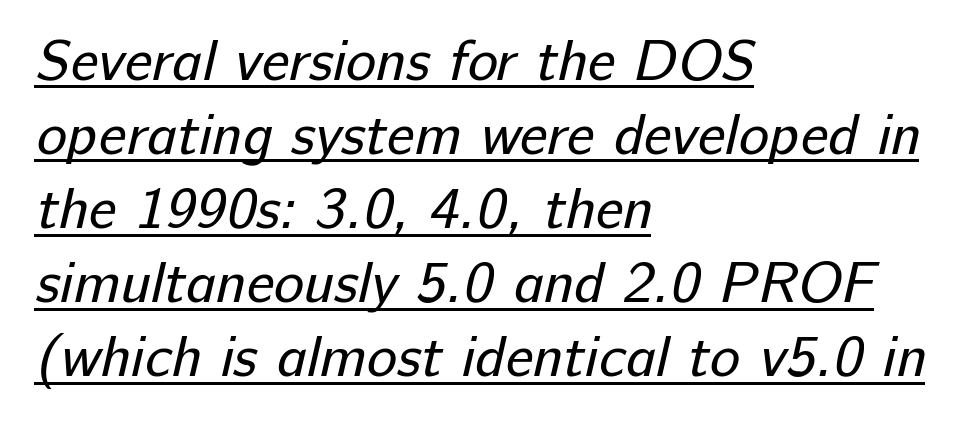
The image shows 57 px regular-weight sans-serif type; set left-aligned, normal line spacing (1.3x), normal letter spacing, underlined; low stroke contrast and a medium x-height.
